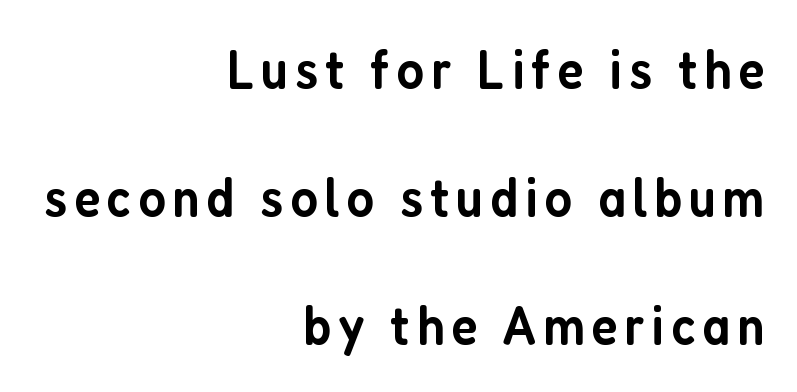
You could fit nearly another row in the gap between these rows. The paragraph shown leans on its right margin. The passage shown is typed in a proportional face where columns would drift. Letterform terminals end flat and unadorned throughout the passage. Emphasis by weight is partial: semibold. A clean baseline with only descenders dipping below it.
